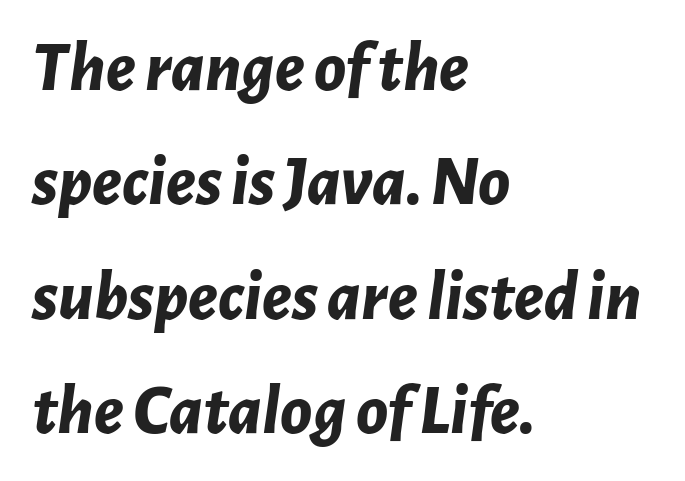
The image shows 72 px bold type, italic (leaning right); set left-aligned, normal line spacing (1.59x), normal letter spacing, not underlined; low stroke contrast and a medium x-height.
